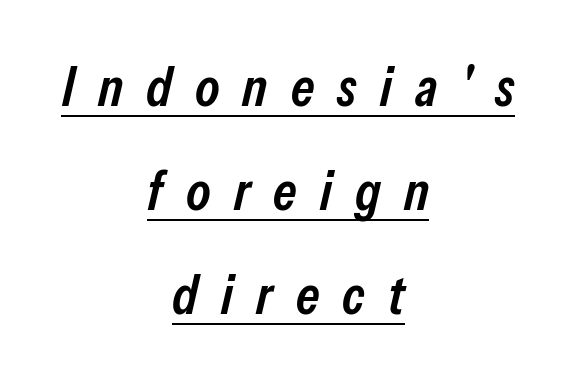
The image shows 55 px semibold, condensed type, italic (leaning right); set centered, line spacing 1.89x, unusually wide letter spacing (+0.42 em), underlined; low stroke contrast and a medium x-height.
